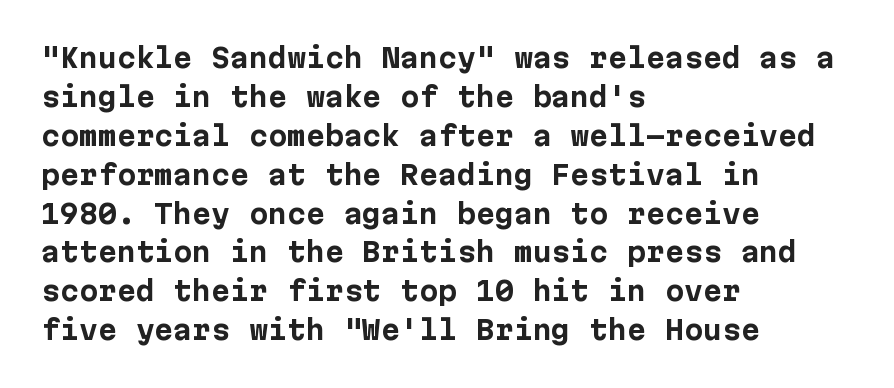
The image shows 27 px bold type, upright; set left-aligned, normal line spacing (1.44x), normal letter spacing, not underlined.
